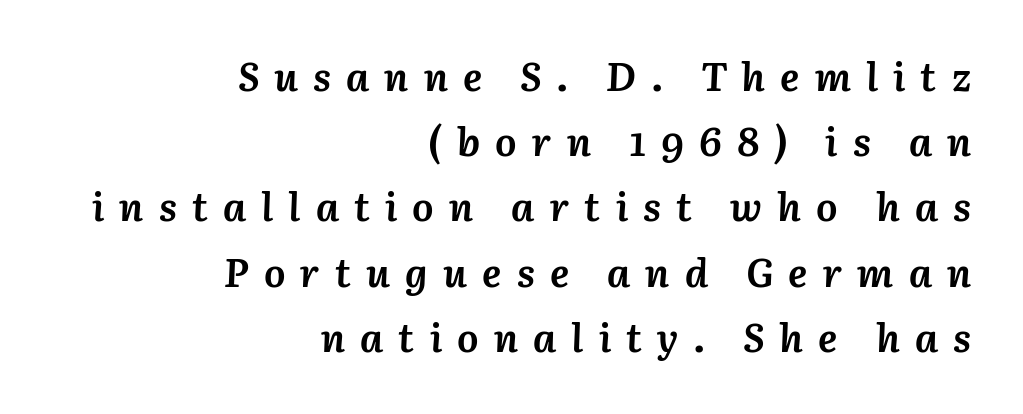
Notice how thick the strokes are: this is what a full bold looks like. Anything drawn beneath the words? Only blank space. The rendering uses natural spacing where letterforms have individual widths. This is oblique type, the kind used for emphasis or titles. In terms of letterspacing, this is a distinctly airy, spread setting. Normally led — the rows are evenly, conventionally spaced.
